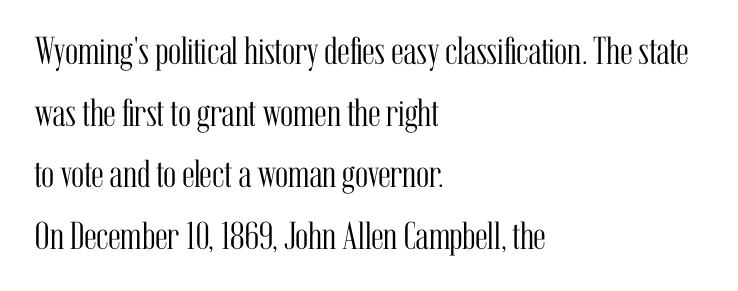
The image shows 39 px light, condensed serif type, upright; set left-aligned, normal line spacing (1.58x), normal letter spacing, not underlined; medium stroke contrast and a medium x-height.
